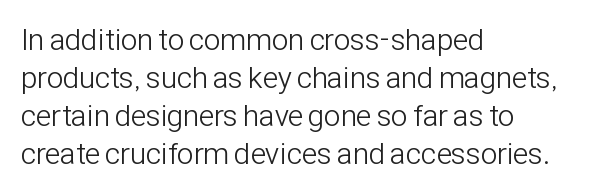
{"serif": "no", "italic": "no", "bold": "no", "weight": "light", "width": "condensed", "stroke_contrast": "low", "x_height": "medium", "monospaced": "no", "underline": "no", "align": "left", "line_spacing": "normal", "line_spacing_ratio": 1.27, "letter_spacing": "normal", "letter_spacing_em": 0.0, "glyph_px": 30}
